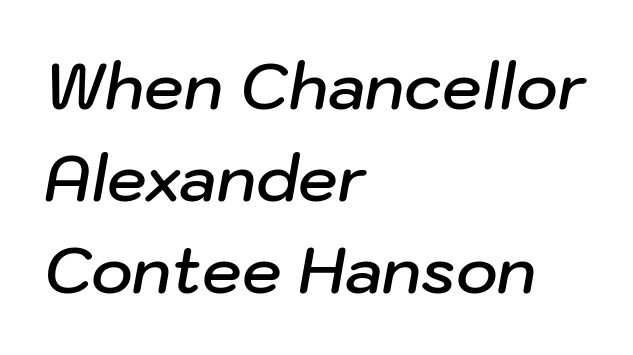
{"italic": "yes", "lean": "right", "slant_degrees": 10, "bold": "semi", "weight": "semibold", "width": "normal", "stroke_contrast": "low", "x_height": "medium", "monospaced": "no", "underline": "no", "align": "left", "line_spacing": "normal", "line_spacing_ratio": 1.46, "letter_spacing": "normal", "letter_spacing_em": 0.0, "glyph_px": 63}
